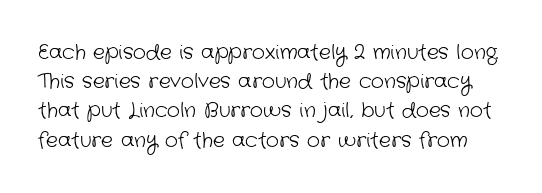
The image shows 20 px text type; set normal line spacing (1.46x), normal letter spacing, not underlined.
